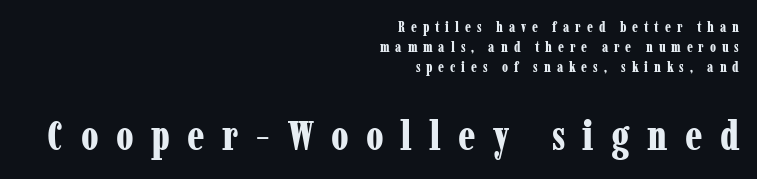
{"serif": "yes", "italic": "no", "bold": "yes", "weight": "bold", "width": "condensed", "stroke_contrast": "low", "x_height": "medium", "monospaced": "no", "underline": "no", "align": "right", "line_spacing": "normal", "line_spacing_ratio": 1.43, "letter_spacing": "wide", "letter_spacing_em": 0.42, "larger_block": "second", "size_ratio": 2.93, "glyph_px": 41}
